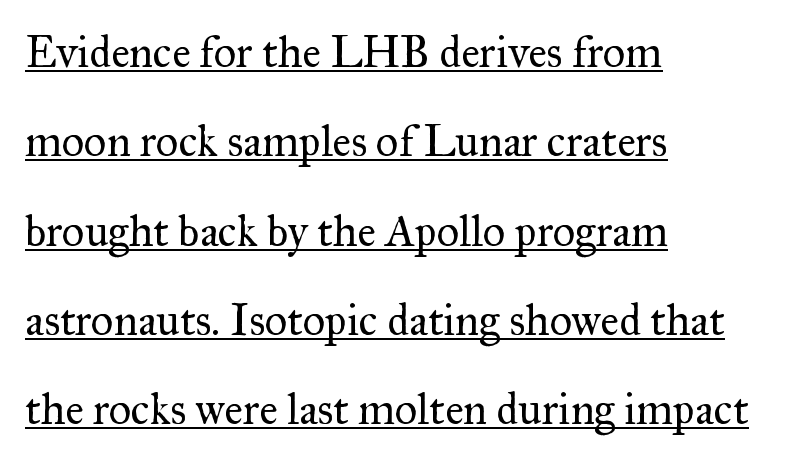
{"serif": "yes", "italic": "no", "bold": "no", "weight": "regular", "width": "normal", "stroke_contrast": "medium", "x_height": "small", "monospaced": "no", "underline": "yes", "align": "left", "line_spacing": "loose", "line_spacing_ratio": 2.03, "letter_spacing": "normal", "letter_spacing_em": 0.0, "glyph_px": 44}
